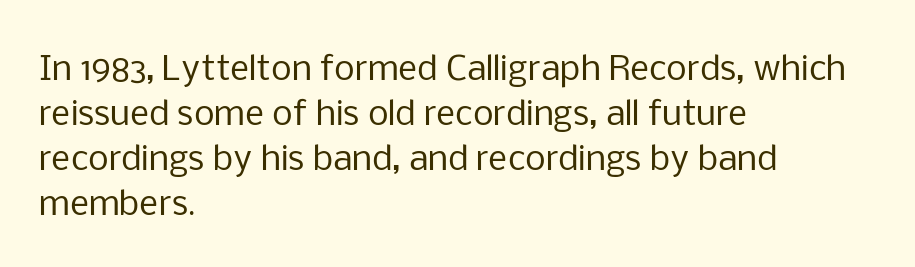
Q: Is the text bold? A: No.
Q: Is the text italic (slanted)? A: No, it is upright.
Q: Is the typeface a serif or a sans-serif typeface? A: Sans-serif.
Q: Is the text underlined? A: No.
Q: How is the paragraph aligned? A: Left-aligned.
Q: Is the spacing between letters normal or unusually wide? A: Normal.
Q: Is the spacing between lines tight, normal or loose? A: Normal.
Q: Width (condensed, normal, or wide)? A: Normal.
Q: Stroke contrast? A: Low.
Q: x-height? A: Medium.
Q: Monospaced? A: No.
